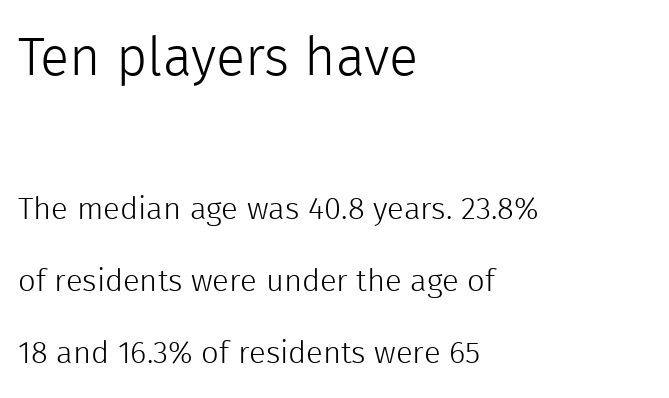
The space directly below the letters is spotless. Does the type have serifs? No, each stem ends abruptly. The lettering stays uniformly vertical, giving the passage a roman look. A typesetter would call this proportional, since set widths differ per character.
